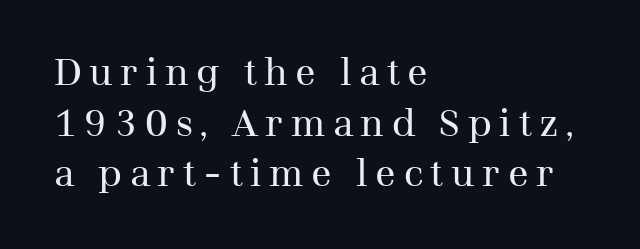
Q: Is the text bold? A: No.
Q: Is the text italic (slanted)? A: No, it is upright.
Q: Is the typeface a serif or a sans-serif typeface? A: Serif.
Q: Is the text underlined? A: No.
Q: How is the paragraph aligned? A: Left-aligned.
Q: Is the spacing between letters normal or unusually wide? A: Unusually wide.
Q: Is the spacing between lines tight, normal or loose? A: Normal.
Q: Width (condensed, normal, or wide)? A: Normal.
Q: Stroke contrast? A: Medium.
Q: x-height? A: Medium.
Q: Monospaced? A: No.
